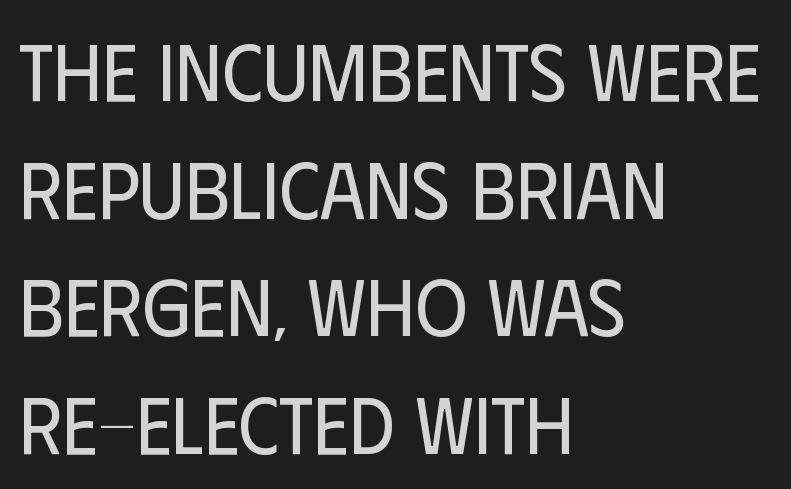
Q: Is the text bold? A: No.
Q: Is the text italic (slanted)? A: No, it is upright.
Q: Is the typeface a serif or a sans-serif typeface? A: Sans-serif.
Q: Is the text underlined? A: No.
Q: How is the paragraph aligned? A: Left-aligned.
Q: Is the spacing between letters normal or unusually wide? A: Normal.
Q: Is the spacing between lines tight, normal or loose? A: Normal.
Q: Width (condensed, normal, or wide)? A: Condensed.
Q: Stroke contrast? A: Low.
Q: x-height? A: Large.
Q: Monospaced? A: No.
